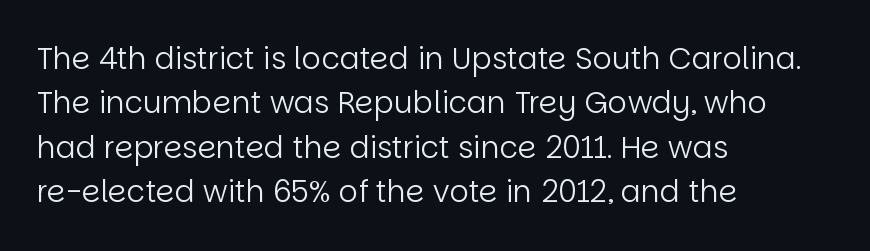
The tracking reads as untouched default to a designer's eye. The strokes are not fattened; the text isn't bold. Glance below the letters and you will spot only blank space. Varying glyph widths throughout — classic text-font behaviour. Every character sits straight up, as roman type does.
